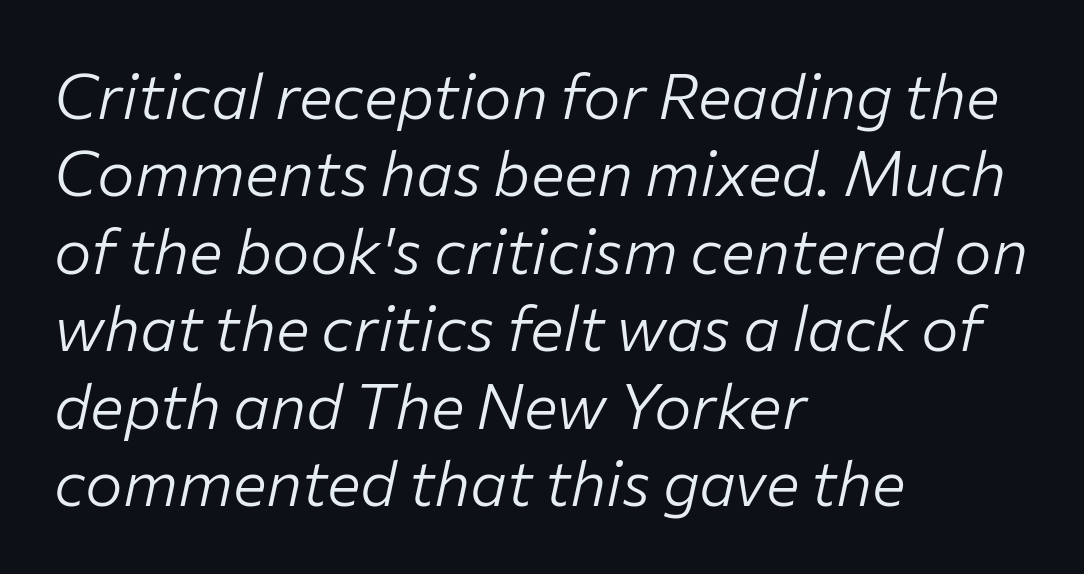
{"italic": "yes", "lean": "right", "slant_degrees": 12, "bold": "no", "weight": "light", "width": "normal", "stroke_contrast": "low", "x_height": "medium", "monospaced": "no", "underline": "no", "align": "left", "line_spacing_ratio": 1.23, "letter_spacing": "normal", "letter_spacing_em": 0.0, "glyph_px": 63}
